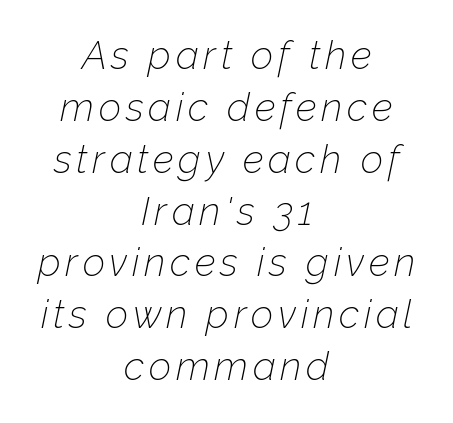
{"italic": "yes", "lean": "right", "slant_degrees": 12, "bold": "no", "weight": "thin", "width": "normal", "stroke_contrast": "low", "x_height": "medium", "monospaced": "no", "underline": "no", "align": "center", "line_spacing": "normal", "line_spacing_ratio": 1.33, "glyph_px": 39}
